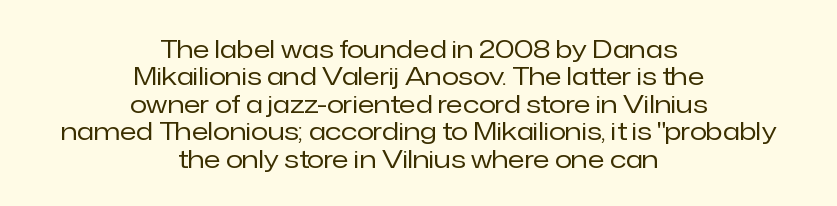
Q: Is the text bold? A: No.
Q: Is the text italic (slanted)? A: No, it is upright.
Q: Is the text underlined? A: No.
Q: How is the paragraph aligned? A: Centered.
Q: Is the spacing between letters normal or unusually wide? A: Normal.
Q: Is the spacing between lines tight, normal or loose? A: Tight.
